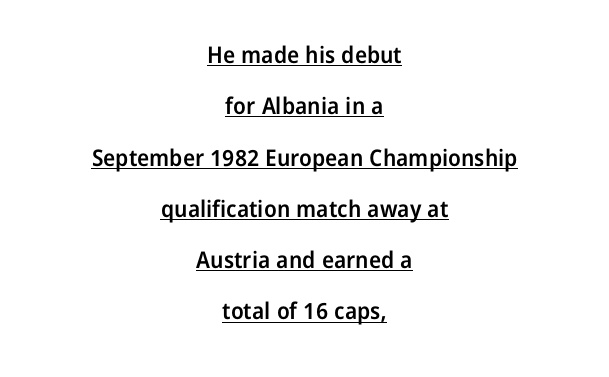
Horizontally, the lines are justified to the midpoint only. One glance says open: line gaps are wider than usual. The font's upright variant was chosen for this text. You could call the tracking neutral — neither tight nor loose. Emphasis is given by a line drawn under the lettering.
